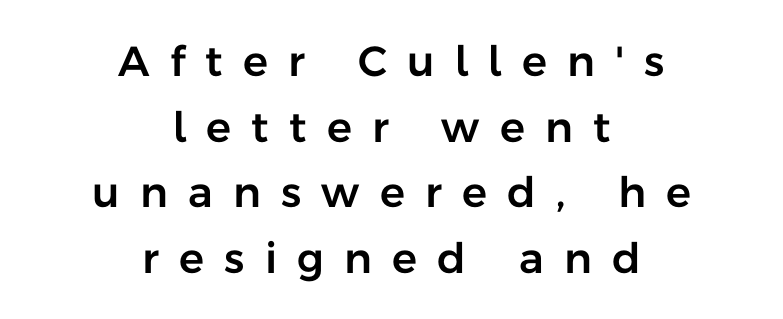
The image shows 42 px sans-serif type, upright; set centered, normal line spacing (1.56x), unusually wide letter spacing (+0.48 em), not underlined; low stroke contrast and a medium x-height.
